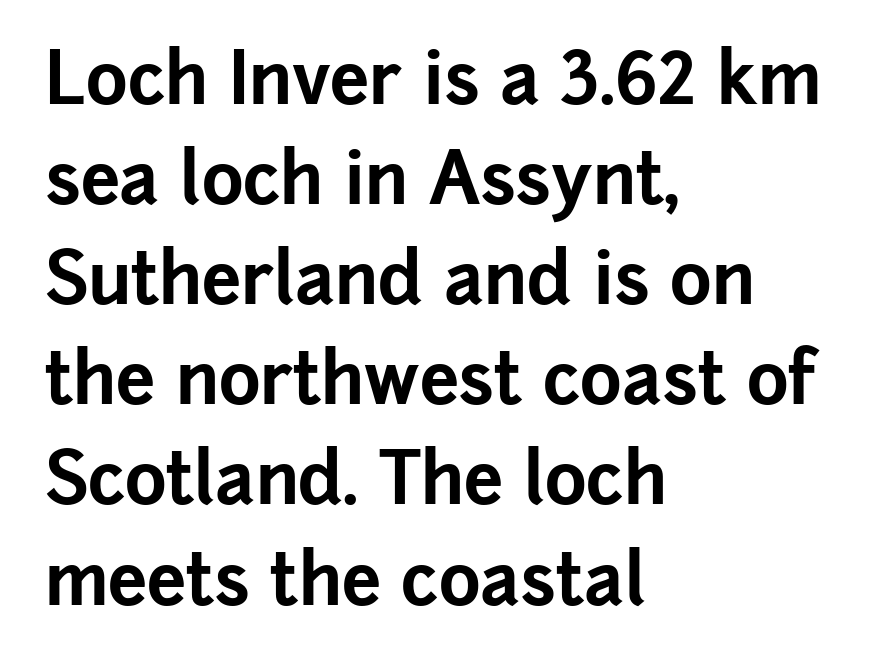
Letterform terminals end flat and unadorned throughout the passage. Unmarked baselines from the first word to the last. You could call the tracking neutral — neither tight nor loose. Upright lettering throughout.
